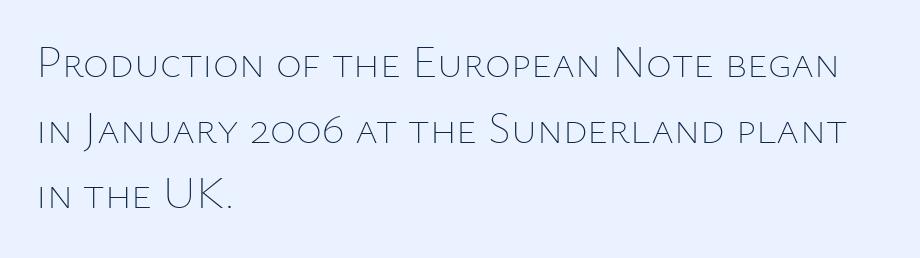
{"italic": "no", "bold": "no", "weight": "thin", "width": "normal", "stroke_contrast": "low", "x_height": "medium", "monospaced": "no", "underline": "no", "align": "left", "line_spacing": "normal", "line_spacing_ratio": 1.49, "letter_spacing": "normal", "letter_spacing_em": 0.0, "glyph_px": 44}
